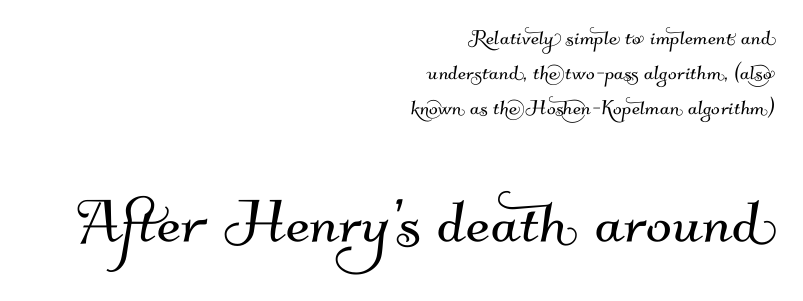
The block of text has a typical density, with ordinary space between rows. Nothing unusual about the tracking: characters are spaced as the font intends. Grotesque or geometric, the face here clearly has no serifs. Here the designer chose a conventional face with non-uniform glyph widths. Larger block? The one below; the one above is distinctly smaller.
